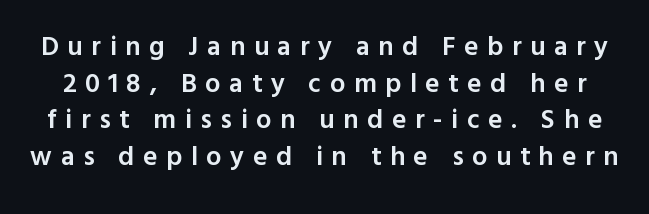
{"italic": "no", "bold": "semi", "underline": "no", "line_spacing": "normal", "line_spacing_ratio": 1.36, "letter_spacing": "wide", "letter_spacing_em": 0.32, "glyph_px": 27}
